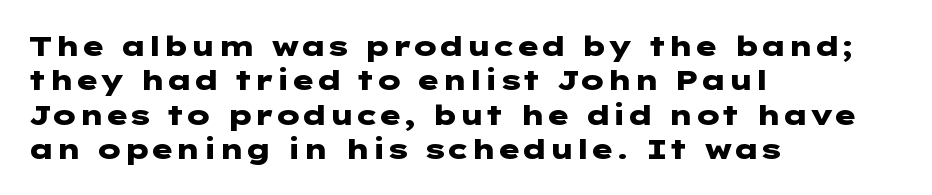
Q: Is the text bold? A: Yes.
Q: Is the text italic (slanted)? A: No, it is upright.
Q: Is the typeface a serif or a sans-serif typeface? A: Sans-serif.
Q: Is the text underlined? A: No.
Q: How is the paragraph aligned? A: Left-aligned.
Q: Is the spacing between letters normal or unusually wide? A: Normal.
Q: Width (condensed, normal, or wide)? A: Wide.
Q: Stroke contrast? A: Low.
Q: x-height? A: Medium.
